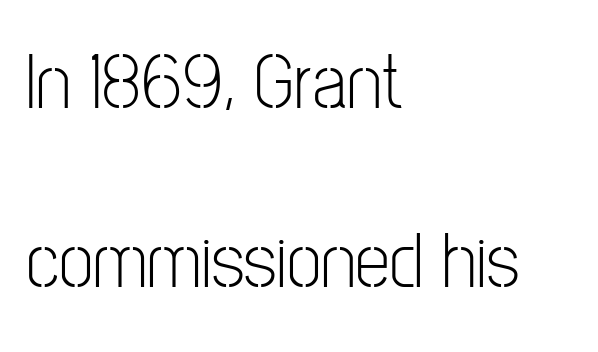
The image shows 79 px light, condensed sans-serif type, upright; set left-aligned, loose line spacing (2.27x), normal letter spacing, not underlined; low stroke contrast and a medium x-height.
